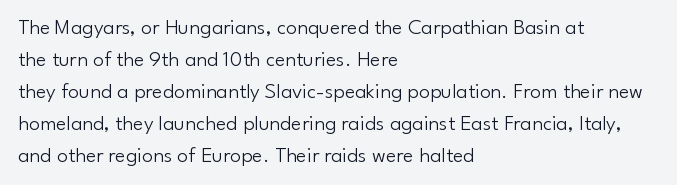
This sample uses an upright cut, with every glyph sitting square on the baseline. Check the space under the baseline: it is left empty. These lines are set flush left with a ragged right edge. Weight: not bold — regular or lighter.
